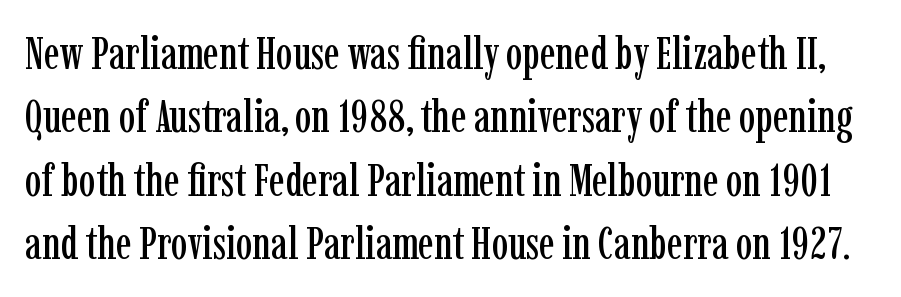
Q: Is the text italic (slanted)? A: No, it is upright.
Q: Is the typeface a serif or a sans-serif typeface? A: Serif.
Q: Is the text underlined? A: No.
Q: Is the spacing between letters normal or unusually wide? A: Normal.
Q: Is the spacing between lines tight, normal or loose? A: Normal.
Q: Width (condensed, normal, or wide)? A: Condensed.
Q: Stroke contrast? A: Low.
Q: x-height? A: Medium.
Q: Monospaced? A: No.
